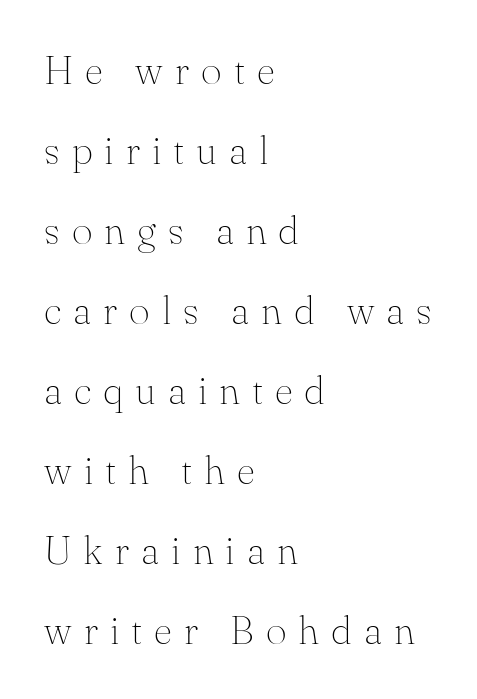
Spacing verdict: proportional, widths tailored to each character. Quick note: interline space is abundant. Underline: absent. If you drew a line through each stem, it would be perfectly vertical. Caption: multi-line text, flush left, ragged right.
